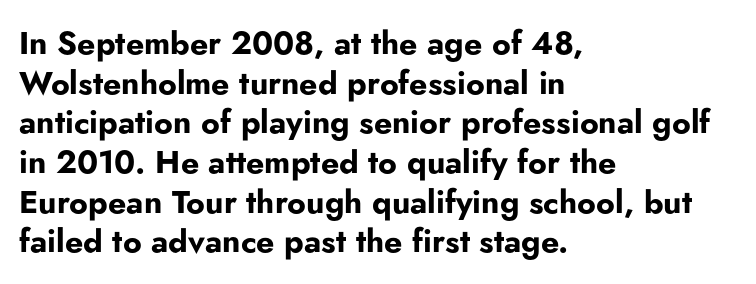
{"serif": "no", "italic": "no", "bold": "yes", "weight": "bold", "width": "normal", "stroke_contrast": "low", "x_height": "small", "monospaced": "no", "underline": "no", "align": "left", "line_spacing_ratio": 1.24, "letter_spacing": "normal", "letter_spacing_em": 0.0, "glyph_px": 32}
